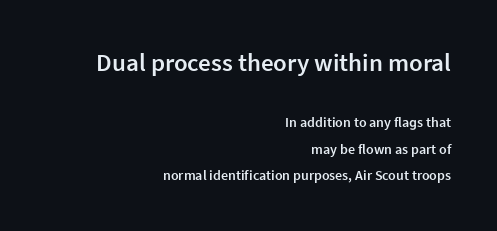
Q: Is the text bold? A: Semi-bold.
Q: Is the text italic (slanted)? A: No, it is upright.
Q: Is the text underlined? A: No.
Q: How is the paragraph aligned? A: Right-aligned.
Q: Is the spacing between letters normal or unusually wide? A: Normal.
Q: Which block of text is set in a larger size, the first (top) or the second (bottom)? A: The first (top) one.
